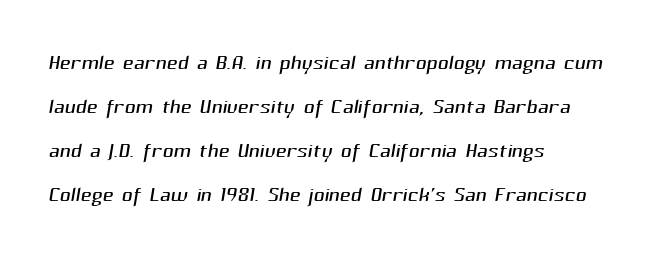
{"serif": "no", "bold": "no", "weight": "light", "width": "normal", "stroke_contrast": "medium", "x_height": "medium", "monospaced": "no", "underline": "no", "align": "left", "line_spacing": "normal", "line_spacing_ratio": 1.47, "letter_spacing": "normal", "letter_spacing_em": 0.0, "glyph_px": 30}
